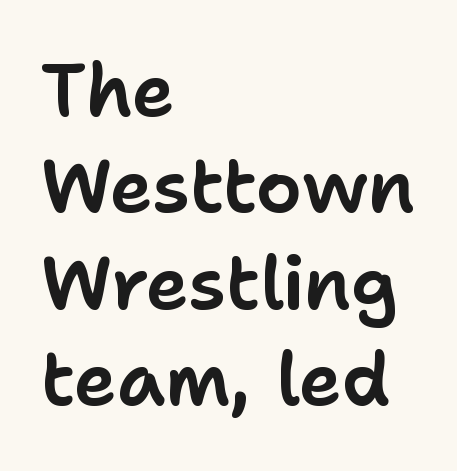
Q: Is the text italic (slanted)? A: No, it is upright.
Q: Is the typeface a serif or a sans-serif typeface? A: Sans-serif.
Q: Is the text underlined? A: No.
Q: How is the paragraph aligned? A: Left-aligned.
Q: Is the spacing between letters normal or unusually wide? A: Normal.
Q: Is the spacing between lines tight, normal or loose? A: Normal.
Q: Width (condensed, normal, or wide)? A: Normal.
Q: Stroke contrast? A: Low.
Q: x-height? A: Medium.
Q: Monospaced? A: No.
